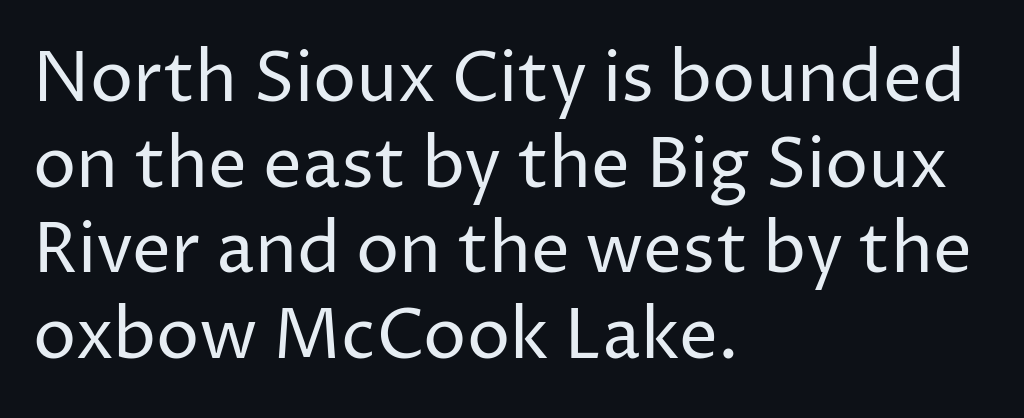
The image shows 69 px regular-weight sans-serif type, upright; set left-aligned, line spacing 1.24x, normal letter spacing, not underlined; low stroke contrast and a medium x-height.
